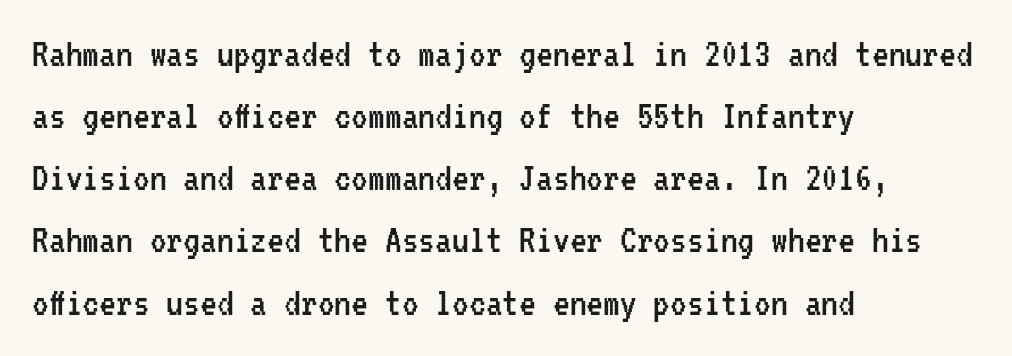
Horizontal bands of white between lines are of average thickness. This is roman type, the default non-slanted kind. The foot of each line stays bare and open. Compared with a centered layout, this one pins lines to the left instead.
